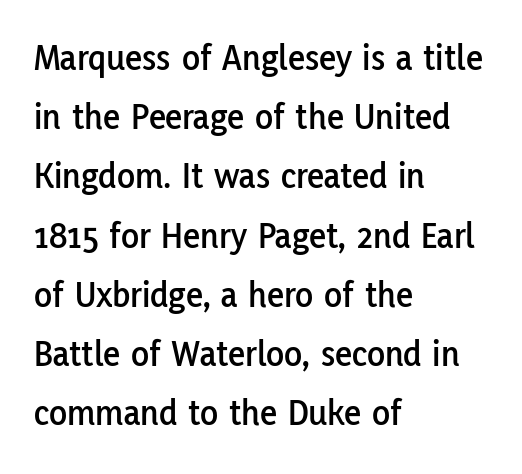
The image shows 37 px sans-serif type, upright; set left-aligned, normal line spacing (1.6x), normal letter spacing, not underlined; low stroke contrast and a medium x-height.
